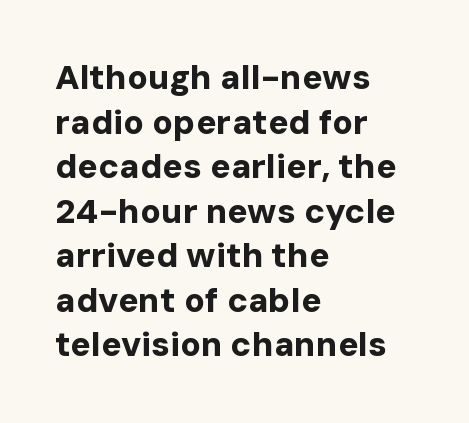
This rendering uses left alignment, leaving the right contour irregular. The line texture is even and compact thanks to regular tracking. You could not count columns in this text — the font is proportionally spaced. Caption: bold face, heavy strokes.
